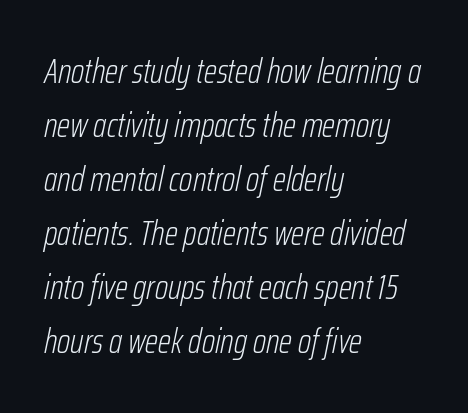
Q: Is the text bold? A: No.
Q: Is the text italic (slanted)? A: Yes, it leans right by about 12 degrees.
Q: Is the text underlined? A: No.
Q: How is the paragraph aligned? A: Left-aligned.
Q: Is the spacing between letters normal or unusually wide? A: Normal.
Q: Is the spacing between lines tight, normal or loose? A: Normal.
Q: Width (condensed, normal, or wide)? A: Condensed.
Q: Stroke contrast? A: Low.
Q: x-height? A: Medium.
Q: Monospaced? A: No.
